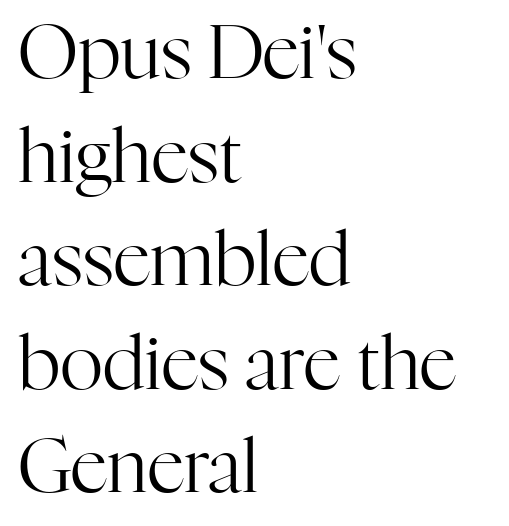
Q: Is the text bold? A: No.
Q: Is the text italic (slanted)? A: No, it is upright.
Q: Is the typeface a serif or a sans-serif typeface? A: Serif.
Q: Is the text underlined? A: No.
Q: How is the paragraph aligned? A: Left-aligned.
Q: Is the spacing between letters normal or unusually wide? A: Normal.
Q: Is the spacing between lines tight, normal or loose? A: Normal.
Q: Width (condensed, normal, or wide)? A: Normal.
Q: Stroke contrast? A: High.
Q: x-height? A: Medium.
Q: Monospaced? A: No.
